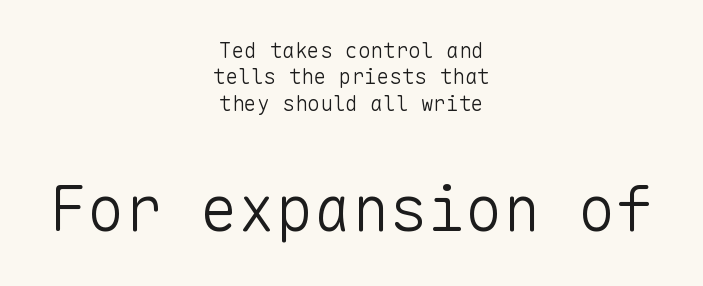
Q: Is the text bold? A: No.
Q: Is the text italic (slanted)? A: No, it is upright.
Q: Is the typeface a serif or a sans-serif typeface? A: Sans-serif.
Q: Is the text underlined? A: No.
Q: How is the paragraph aligned? A: Centered.
Q: Is the spacing between letters normal or unusually wide? A: Normal.
Q: Is the spacing between lines tight, normal or loose? A: Normal.
Q: Which block of text is set in a larger size, the first (top) or the second (bottom)? A: The second (bottom) one.
Q: Width (condensed, normal, or wide)? A: Normal.
Q: Stroke contrast? A: Low.
Q: x-height? A: Medium.
Q: Monospaced? A: Yes.
